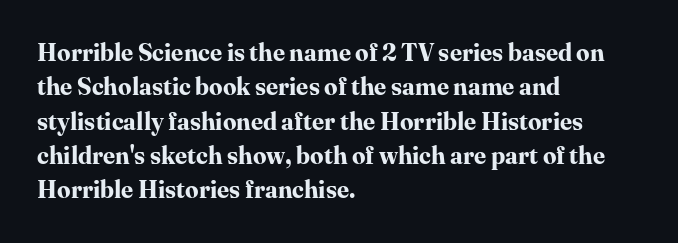
The image shows 24 px bold type, upright; set left-aligned, normal line spacing (1.43x), normal letter spacing, not underlined.
